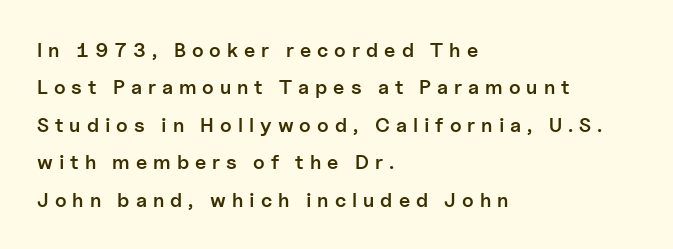
{"italic": "no", "bold": "semi", "underline": "no", "align": "left", "line_spacing_ratio": 1.87, "letter_spacing": "wide", "letter_spacing_em": 0.3, "glyph_px": 20}
